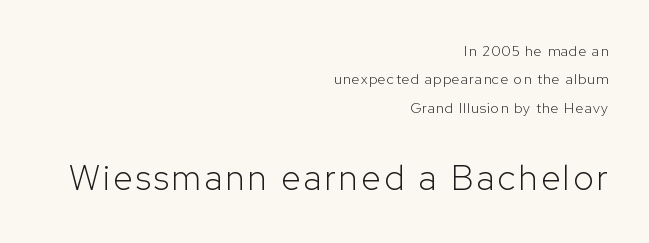
The image shows 35 px light sans-serif type, upright; set right-aligned, loose line spacing (2.03x), not underlined; the second (bottom) block is 2.5x larger; low stroke contrast and a medium x-height.
